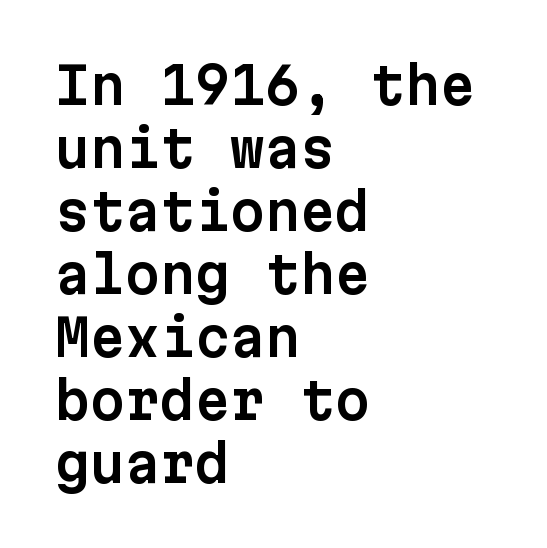
Notice how the passage keeps a crisp vertical edge on the left only. Line spacing here is normal. The gaps between neighbouring characters are ordinary and unremarkable. The characters display no serif detailing; their extremities are plain. The letters march in equal steps, a hallmark of fixed-pitch type.
